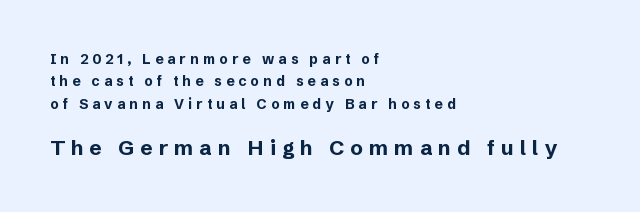
Q: Is the text bold? A: Yes.
Q: Is the text italic (slanted)? A: No, it is upright.
Q: Is the text underlined? A: No.
Q: How is the paragraph aligned? A: Left-aligned.
Q: Is the spacing between letters normal or unusually wide? A: Unusually wide.
Q: Is the spacing between lines tight, normal or loose? A: Normal.
Q: Which block of text is set in a larger size, the first (top) or the second (bottom)? A: The second (bottom) one.
